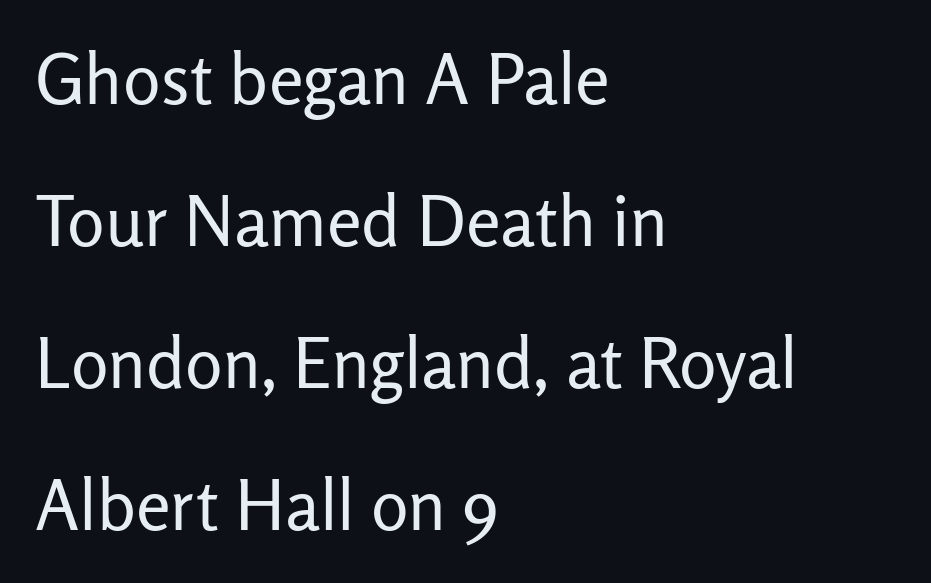
Observe the absence of serifs on each vertical stroke in this sample. Spacing between characters is what you'd get straight out of the box. The face used here is proportionally spaced, like ordinary book or web type. The rendering anchors every line to the left-hand side.
